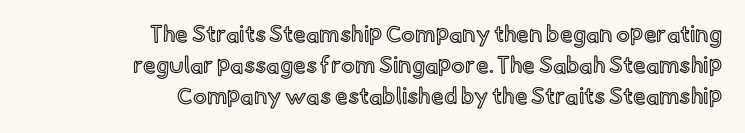
Normally led — the rows are evenly, conventionally spaced. Compared with a flush-left layout, this one pins lines to the opposite, right side. In terms of letterspacing, this is plain default setting. The lettering holds an erect, upright posture throughout.
